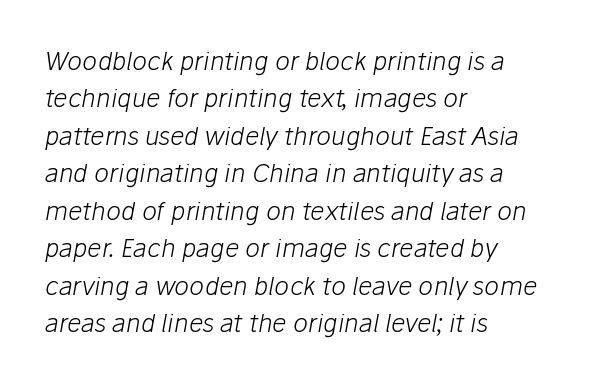
Q: Is the text bold? A: No.
Q: Is the text italic (slanted)? A: Yes, it leans right by about 10 degrees.
Q: Is the text underlined? A: No.
Q: How is the paragraph aligned? A: Left-aligned.
Q: Is the spacing between letters normal or unusually wide? A: Normal.
Q: Is the spacing between lines tight, normal or loose? A: Normal.
